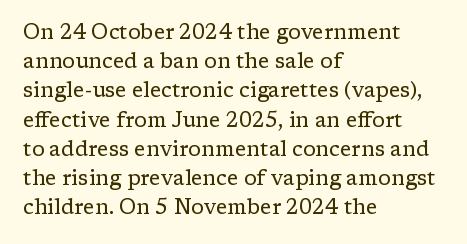
{"italic": "no", "bold": "no", "underline": "no", "align": "left", "line_spacing": "normal", "line_spacing_ratio": 1.39, "letter_spacing": "normal", "letter_spacing_em": 0.0, "glyph_px": 21}
